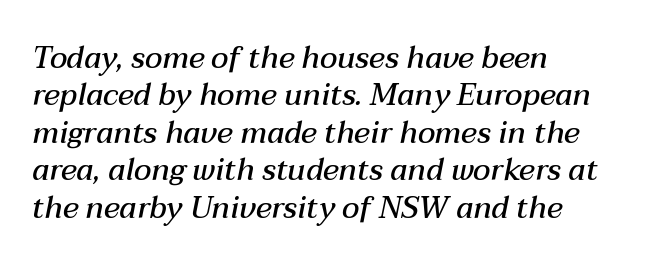
Q: Is the text bold? A: Semi-bold.
Q: Is the text italic (slanted)? A: Yes, it leans right by about 12 degrees.
Q: Is the text underlined? A: No.
Q: How is the paragraph aligned? A: Left-aligned.
Q: Is the spacing between letters normal or unusually wide? A: Normal.
Q: Is the spacing between lines tight, normal or loose? A: Normal.
Q: Width (condensed, normal, or wide)? A: Normal.
Q: Stroke contrast? A: Medium.
Q: x-height? A: Medium.
Q: Monospaced? A: No.
